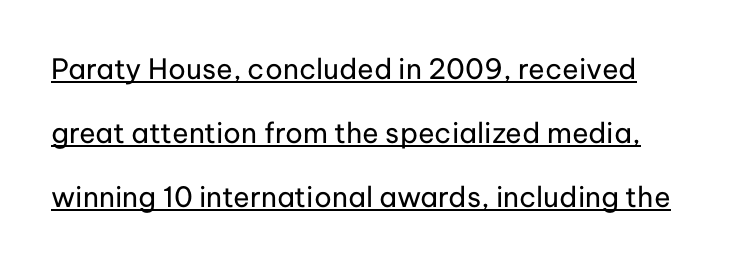
The image shows 28 px regular-weight sans-serif type, upright; set loose line spacing (2.28x), normal letter spacing, underlined; low stroke contrast and a medium x-height.
